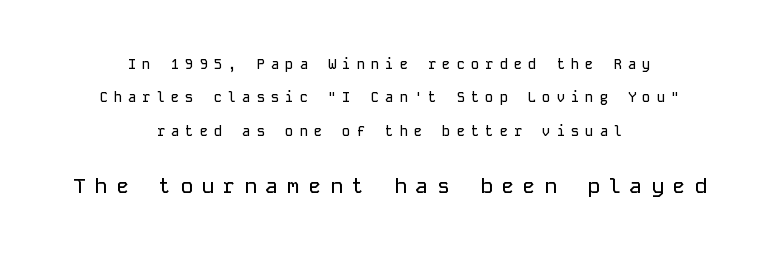
Q: Is the text italic (slanted)? A: No, it is upright.
Q: Is the text underlined? A: No.
Q: How is the paragraph aligned? A: Centered.
Q: Is the spacing between letters normal or unusually wide? A: Unusually wide.
Q: Is the spacing between lines tight, normal or loose? A: Loose.
Q: Which block of text is set in a larger size, the first (top) or the second (bottom)? A: The second (bottom) one.
